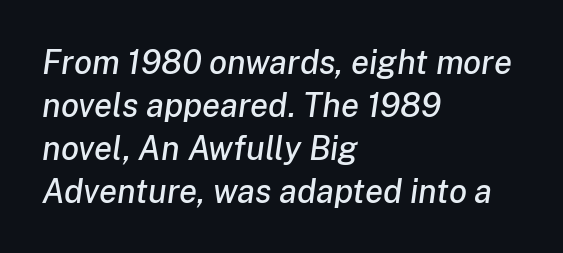
The image shows 33 px text type, italic (leaning right); set left-aligned, normal line spacing (1.3x), normal letter spacing, not underlined; low stroke contrast and a medium x-height.
